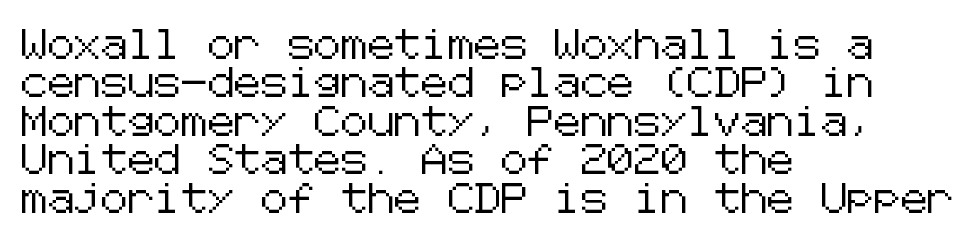
The image shows 30 px sans-serif type, upright; set left-aligned, normal line spacing (1.28x), normal letter spacing, not underlined; low stroke contrast and a medium x-height.
